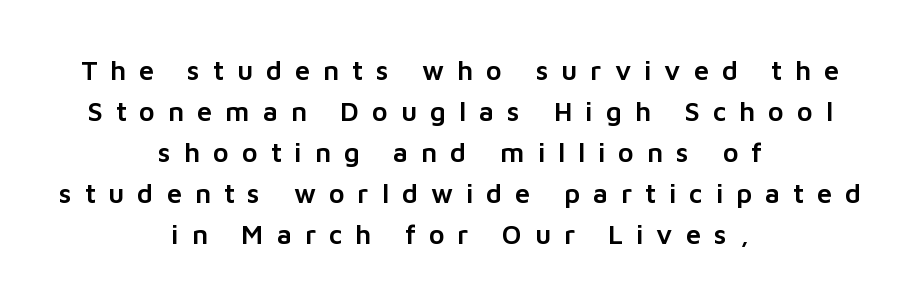
{"italic": "no", "underline": "no", "align": "center", "line_spacing": "normal", "line_spacing_ratio": 1.52, "letter_spacing": "wide", "letter_spacing_em": 0.48, "glyph_px": 27}
